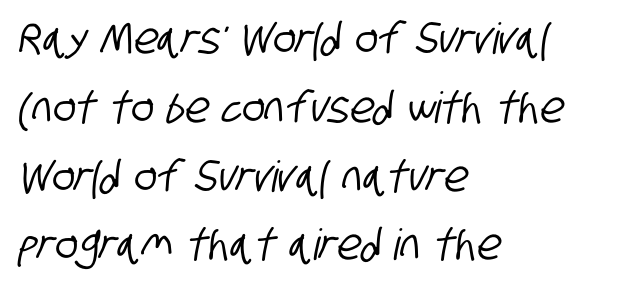
The strip under each line holds only bare page. How are the letters spaced? Ordinarily, with no added tracking. This sample has the flowing, uneven cadence of proportional lettering. A typesetter would label this face a sans. Interline gaps are of average width in this sample.
